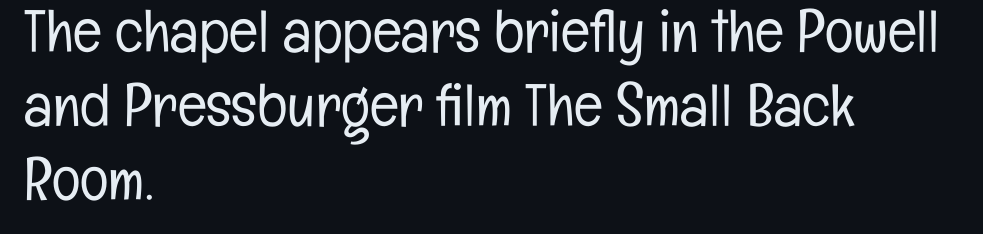
{"serif": "no", "italic": "no", "bold": "no", "weight": "light", "width": "condensed", "stroke_contrast": "low", "x_height": "medium", "monospaced": "no", "underline": "no", "align": "left", "line_spacing_ratio": 1.23, "letter_spacing": "normal", "letter_spacing_em": 0.0, "glyph_px": 60}
